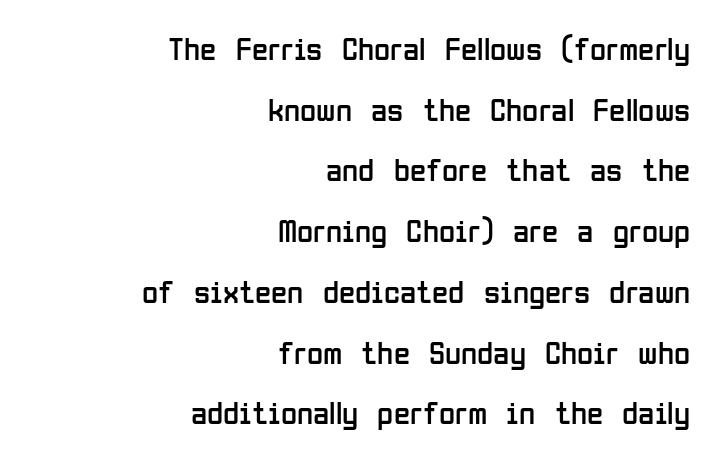
The image shows 33 px regular-weight, condensed sans-serif type, upright; set right-aligned, line spacing 1.84x, normal letter spacing, not underlined; low stroke contrast and a medium x-height.
